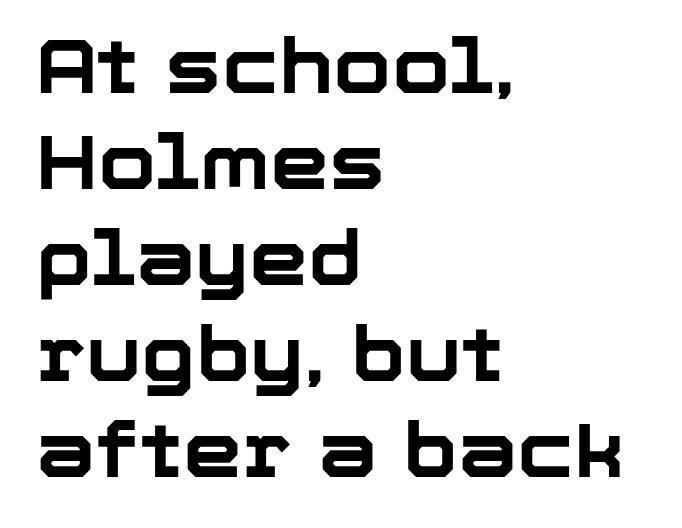
The image shows 75 px bold sans-serif type, upright; set left-aligned, normal line spacing (1.28x), normal letter spacing, not underlined; low stroke contrast and a medium x-height.
